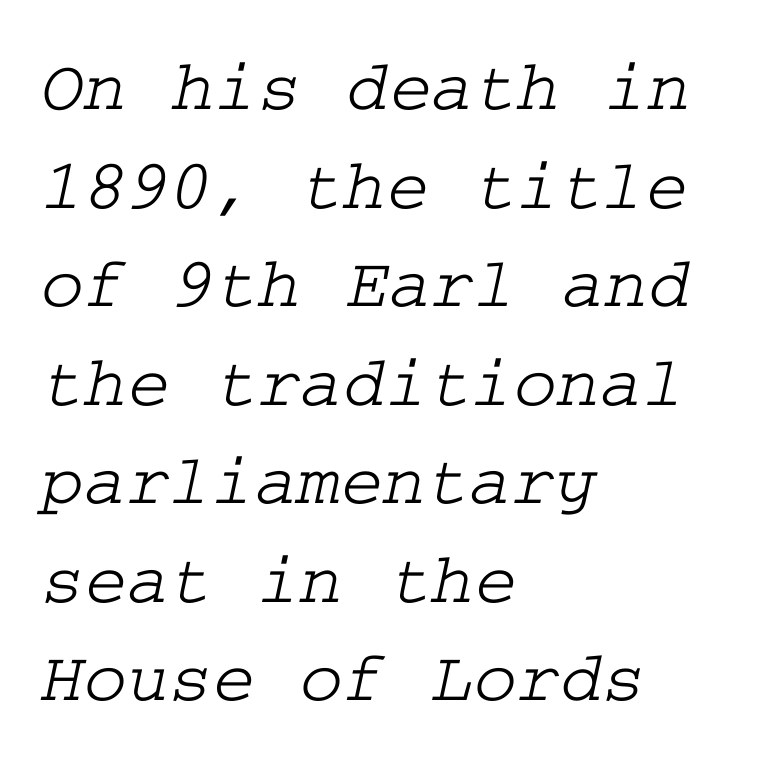
The image shows 73 px wide serif type; set left-aligned, normal line spacing (1.35x), normal letter spacing, not underlined; low stroke contrast and a medium x-height.
